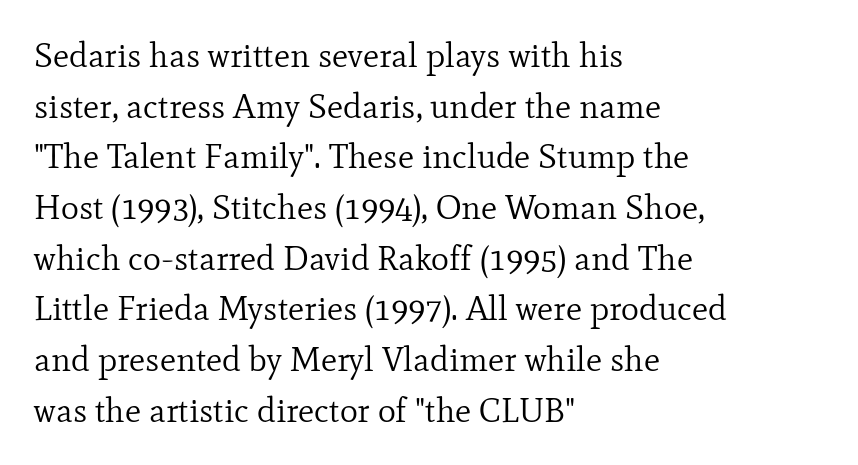
The image shows 34 px regular-weight serif type, upright; set left-aligned, normal line spacing (1.49x), normal letter spacing, not underlined; low stroke contrast and a small x-height.
